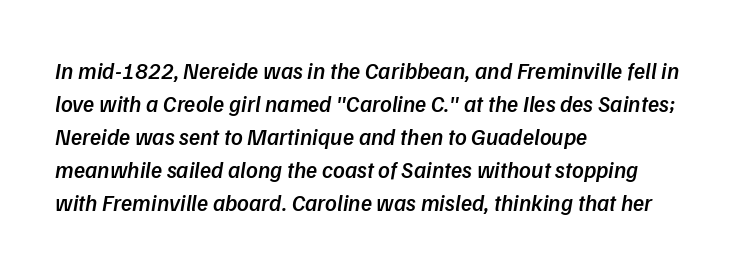
Does the leading feel generous? No, just average. In terms of weight, the rendering is demibold, just under bold. If you drew a ruler down the left edge, every line would touch it. A clean baseline with only descenders dipping below it.
